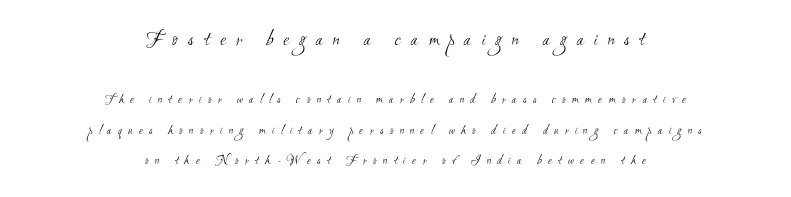
Q: Is the text bold? A: No.
Q: Is the text underlined? A: No.
Q: How is the paragraph aligned? A: Centered.
Q: Is the spacing between letters normal or unusually wide? A: Unusually wide.
Q: Is the spacing between lines tight, normal or loose? A: Loose.
Q: Which block of text is set in a larger size, the first (top) or the second (bottom)? A: The first (top) one.
